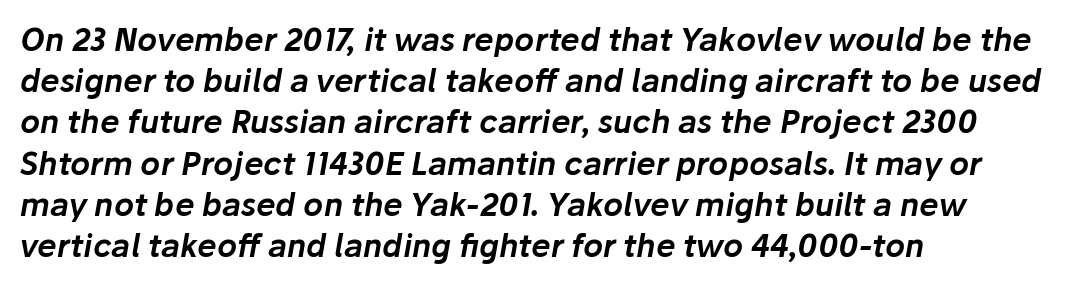
Q: Is the text italic (slanted)? A: Yes, it leans right by about 10 degrees.
Q: Is the text underlined? A: No.
Q: How is the paragraph aligned? A: Left-aligned.
Q: Is the spacing between letters normal or unusually wide? A: Normal.
Q: Is the spacing between lines tight, normal or loose? A: Normal.
Q: Width (condensed, normal, or wide)? A: Normal.
Q: Stroke contrast? A: Low.
Q: x-height? A: Medium.
Q: Monospaced? A: No.
